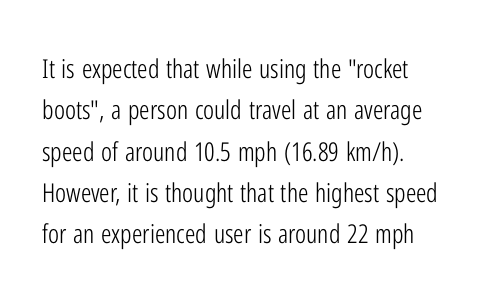
Q: Is the text bold? A: No.
Q: Is the text italic (slanted)? A: No, it is upright.
Q: Is the text underlined? A: No.
Q: How is the paragraph aligned? A: Left-aligned.
Q: Is the spacing between letters normal or unusually wide? A: Normal.
Q: Is the spacing between lines tight, normal or loose? A: Normal.
